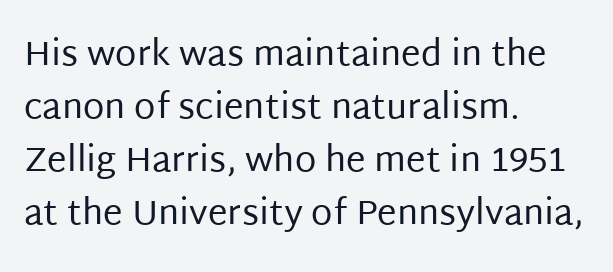
{"serif": "no", "italic": "no", "bold": "no", "weight": "regular", "width": "normal", "stroke_contrast": "low", "x_height": "large", "monospaced": "no", "underline": "no", "align": "left", "line_spacing": "normal", "line_spacing_ratio": 1.51, "letter_spacing": "normal", "letter_spacing_em": 0.0, "glyph_px": 35}
